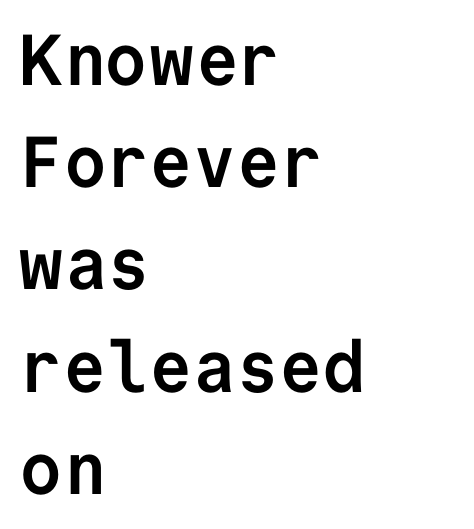
Q: Is the text bold? A: Yes.
Q: Is the text italic (slanted)? A: No, it is upright.
Q: Is the typeface a serif or a sans-serif typeface? A: Sans-serif.
Q: Is the text underlined? A: No.
Q: How is the paragraph aligned? A: Left-aligned.
Q: Is the spacing between letters normal or unusually wide? A: Normal.
Q: Is the spacing between lines tight, normal or loose? A: Normal.
Q: Width (condensed, normal, or wide)? A: Normal.
Q: Stroke contrast? A: Low.
Q: x-height? A: Medium.
Q: Monospaced? A: Yes.
